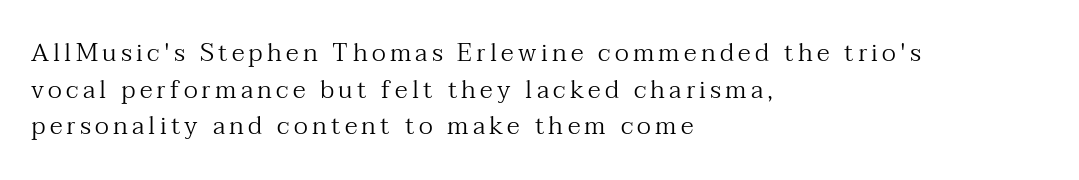
Q: Is the text bold? A: No.
Q: Is the text italic (slanted)? A: No, it is upright.
Q: Is the text underlined? A: No.
Q: How is the paragraph aligned? A: Left-aligned.
Q: Is the spacing between lines tight, normal or loose? A: Normal.
